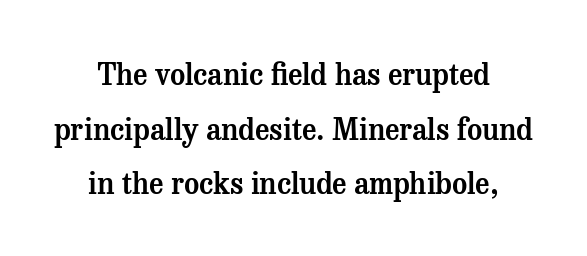
{"serif": "yes", "italic": "no", "width": "normal", "stroke_contrast": "medium", "x_height": "medium", "monospaced": "no", "underline": "no", "align": "center", "line_spacing_ratio": 1.88, "letter_spacing": "normal", "letter_spacing_em": 0.0, "glyph_px": 29}
